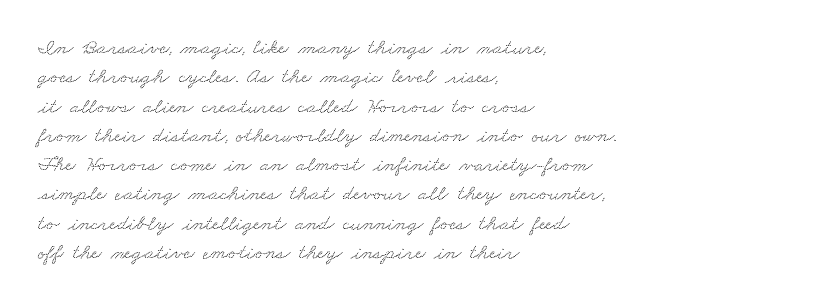
Q: Is the text underlined? A: No.
Q: How is the paragraph aligned? A: Left-aligned.
Q: Is the spacing between letters normal or unusually wide? A: Normal.
Q: Is the spacing between lines tight, normal or loose? A: Normal.
